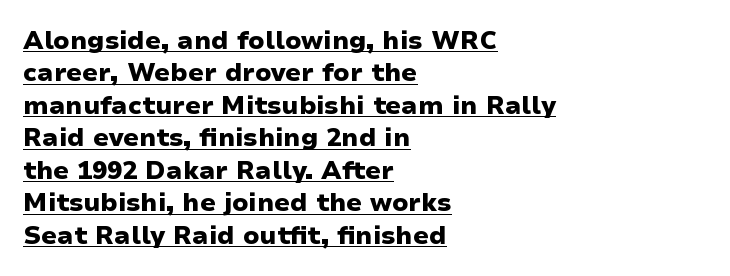
Reading down the column, the eye jumps a familiar distance to each next line. Strokes here are thick enough to call this a true bold. Nobody touched the tracking dial on this one. The words here are underlined.
